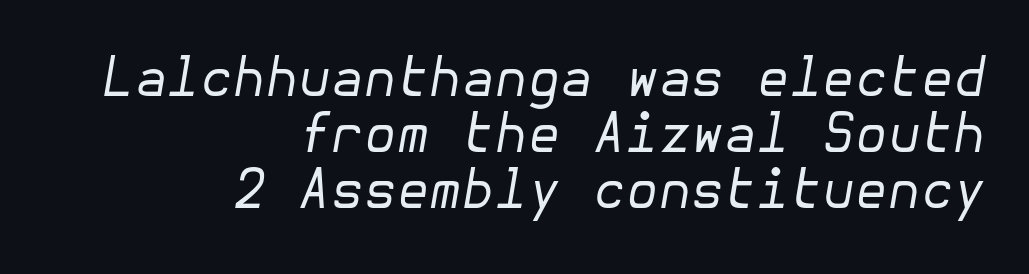
Q: Is the text bold? A: No.
Q: Is the text italic (slanted)? A: Yes, it leans right by about 10 degrees.
Q: Is the text underlined? A: No.
Q: How is the paragraph aligned? A: Right-aligned.
Q: Is the spacing between letters normal or unusually wide? A: Normal.
Q: Is the spacing between lines tight, normal or loose? A: Tight.
Q: Width (condensed, normal, or wide)? A: Normal.
Q: Stroke contrast? A: Low.
Q: x-height? A: Medium.
